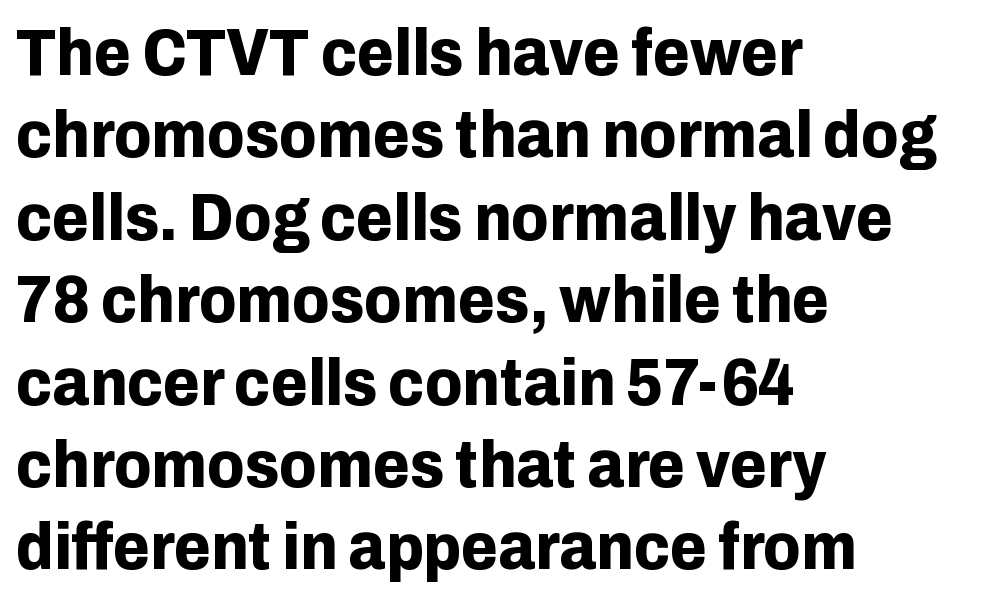
The specimen omits any rule beneath the text block's lines. All the whitespace from short lines collects on the right. The specimen reads as upright at a glance. A typesetter would call this proportional, since set widths differ per character.
